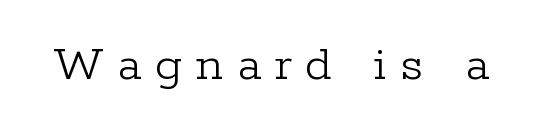
{"serif": "yes", "italic": "no", "bold": "no", "weight": "light", "width": "normal", "stroke_contrast": "low", "x_height": "medium", "monospaced": "no", "underline": "no", "letter_spacing": "wide", "letter_spacing_em": 0.26, "glyph_px": 52}
